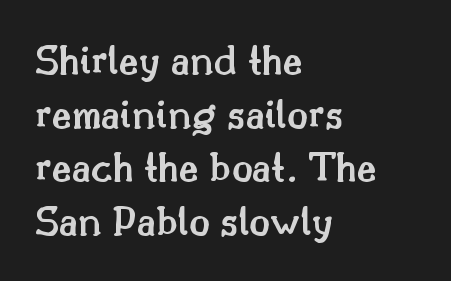
Q: Is the text bold? A: Semi-bold.
Q: Is the text italic (slanted)? A: No, it is upright.
Q: Is the typeface a serif or a sans-serif typeface? A: Serif.
Q: Is the text underlined? A: No.
Q: How is the paragraph aligned? A: Left-aligned.
Q: Is the spacing between letters normal or unusually wide? A: Normal.
Q: Is the spacing between lines tight, normal or loose? A: Normal.
Q: Width (condensed, normal, or wide)? A: Normal.
Q: Stroke contrast? A: Medium.
Q: x-height? A: Small.
Q: Monospaced? A: No.
